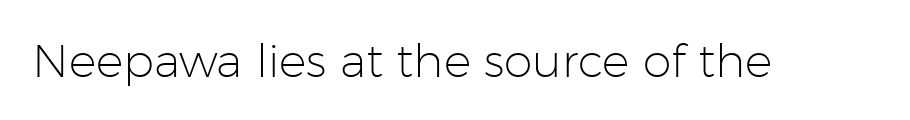
The letters advance in unequal steps, a hallmark of proportional type. Weight: regular or lighter. To sum up the face: it is a sans, with no serifs. Honestly, the letter spacing is just normal — you wouldn't notice it.
